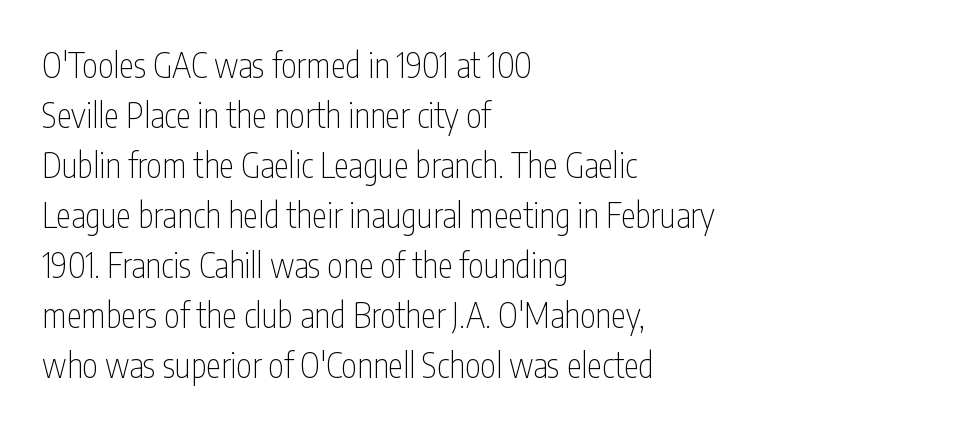
Stroke thickness stays within the range of a standard reading face or lighter. The line texture is even and compact thanks to regular tracking. The lines are quadded left. A typesetter would call this proportional, since set widths differ per character.
